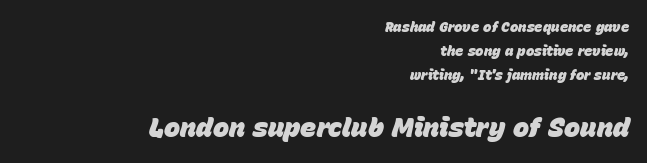
{"italic": "yes", "lean": "right", "slant_degrees": 15, "bold": "yes", "underline": "no", "align": "right", "line_spacing_ratio": 1.71, "letter_spacing": "normal", "letter_spacing_em": 0.0, "larger_block": "second", "size_ratio": 1.93, "glyph_px": 27}
